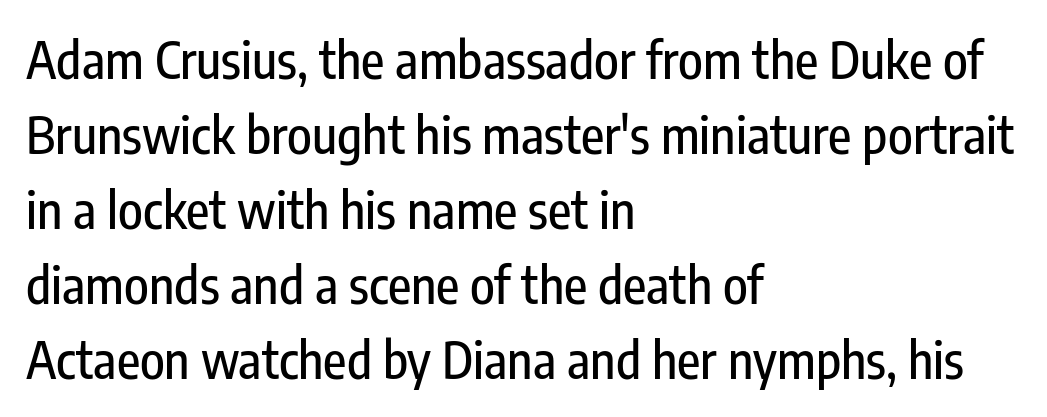
The image shows 51 px condensed sans-serif type, upright; set left-aligned, normal line spacing (1.47x), normal letter spacing, not underlined; low stroke contrast and a medium x-height.
